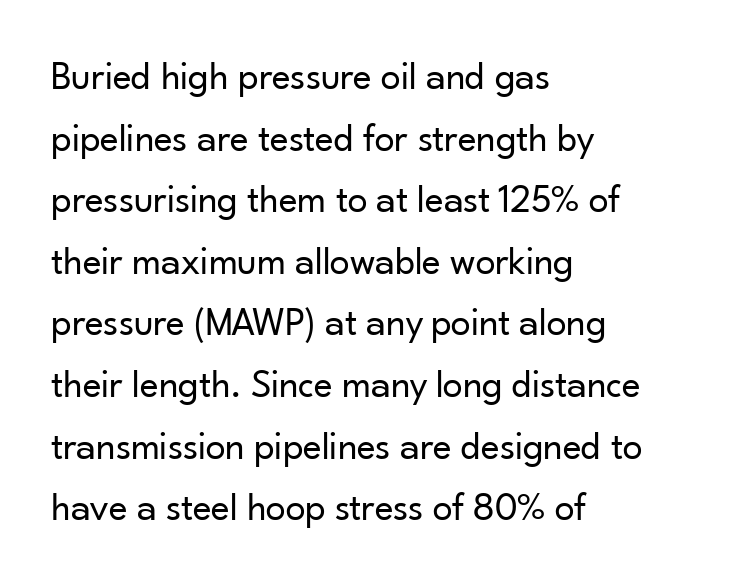
Q: Is the text bold? A: No.
Q: Is the text italic (slanted)? A: No, it is upright.
Q: Is the typeface a serif or a sans-serif typeface? A: Sans-serif.
Q: Is the text underlined? A: No.
Q: How is the paragraph aligned? A: Left-aligned.
Q: Is the spacing between letters normal or unusually wide? A: Normal.
Q: Is the spacing between lines tight, normal or loose? A: Normal.
Q: Width (condensed, normal, or wide)? A: Normal.
Q: Stroke contrast? A: Low.
Q: x-height? A: Small.
Q: Monospaced? A: No.
